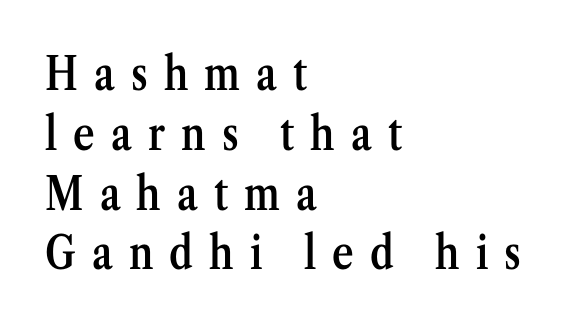
Q: Is the text bold? A: Semi-bold.
Q: Is the text italic (slanted)? A: No, it is upright.
Q: Is the typeface a serif or a sans-serif typeface? A: Serif.
Q: Is the text underlined? A: No.
Q: How is the paragraph aligned? A: Left-aligned.
Q: Is the spacing between letters normal or unusually wide? A: Unusually wide.
Q: Is the spacing between lines tight, normal or loose? A: Normal.
Q: Width (condensed, normal, or wide)? A: Condensed.
Q: Stroke contrast? A: Medium.
Q: x-height? A: Medium.
Q: Monospaced? A: No.
